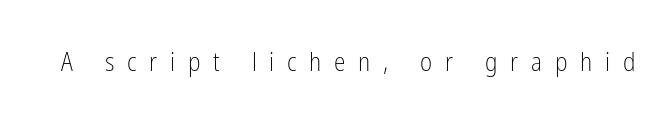
{"italic": "no", "bold": "no", "underline": "no", "letter_spacing": "wide", "letter_spacing_em": 0.49, "glyph_px": 26}
